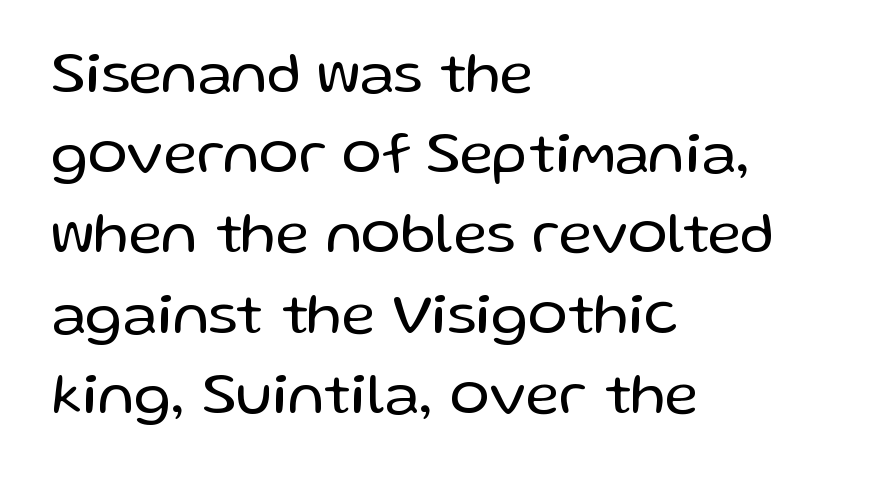
Compared with typical paragraphs, the rows here are spaced about the same. The font's upright variant was chosen for this text. The passage shown is typed in a proportional face where columns would drift. Has an underline been added? It has not. In terms of letterform style, serifs are entirely absent.
